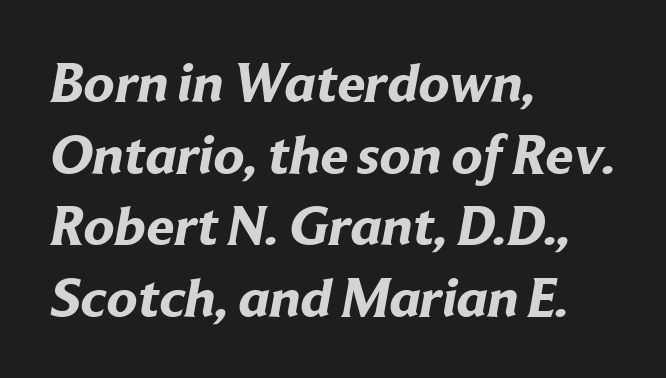
Q: Is the text bold? A: Yes.
Q: Is the typeface a serif or a sans-serif typeface? A: Sans-serif.
Q: Is the text underlined? A: No.
Q: How is the paragraph aligned? A: Left-aligned.
Q: Is the spacing between letters normal or unusually wide? A: Normal.
Q: Is the spacing between lines tight, normal or loose? A: Normal.
Q: Width (condensed, normal, or wide)? A: Normal.
Q: Stroke contrast? A: Low.
Q: x-height? A: Medium.
Q: Monospaced? A: No.
